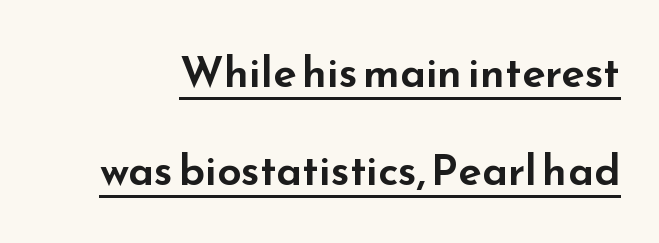
Q: Is the text italic (slanted)? A: No, it is upright.
Q: Is the typeface a serif or a sans-serif typeface? A: Sans-serif.
Q: Is the text underlined? A: Yes.
Q: Is the spacing between letters normal or unusually wide? A: Normal.
Q: Is the spacing between lines tight, normal or loose? A: Loose.
Q: Width (condensed, normal, or wide)? A: Wide.
Q: Stroke contrast? A: Low.
Q: x-height? A: Small.
Q: Monospaced? A: No.
